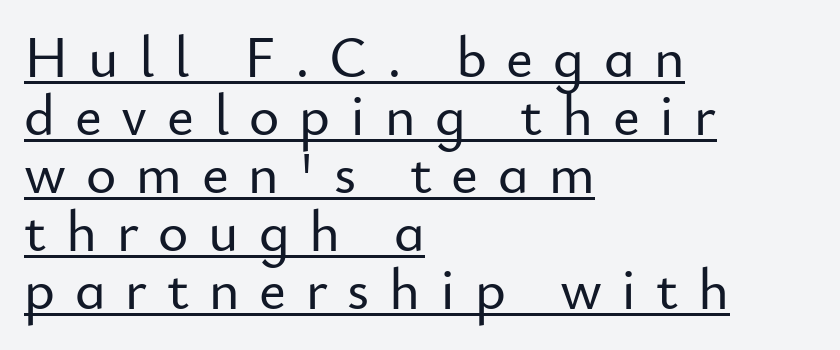
{"serif": "no", "italic": "no", "width": "normal", "stroke_contrast": "low", "x_height": "small", "monospaced": "no", "underline": "yes", "align": "left", "line_spacing": "tight", "line_spacing_ratio": 1.0, "letter_spacing": "wide", "letter_spacing_em": 0.34, "glyph_px": 58}
